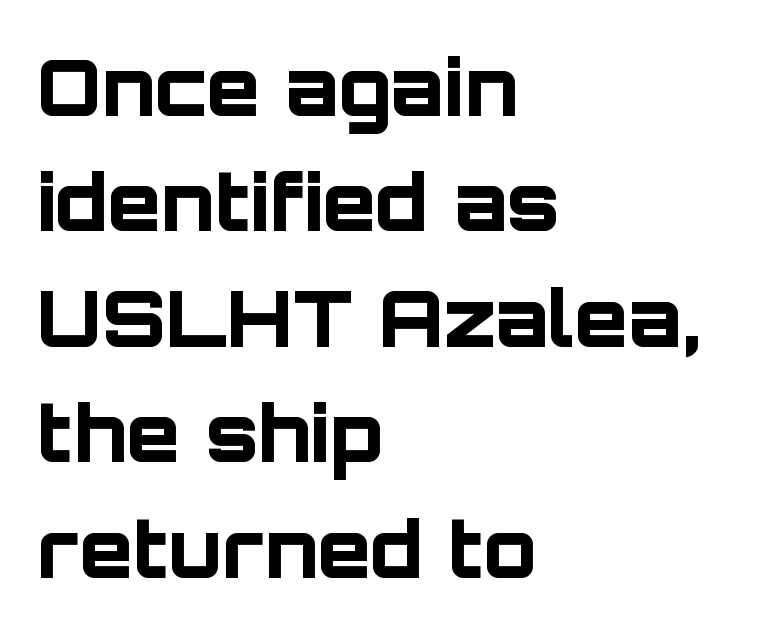
{"serif": "no", "italic": "no", "bold": "yes", "weight": "bold", "width": "normal", "stroke_contrast": "low", "x_height": "large", "monospaced": "no", "underline": "no", "align": "left", "line_spacing": "normal", "line_spacing_ratio": 1.48, "letter_spacing": "normal", "letter_spacing_em": 0.0, "glyph_px": 78}
